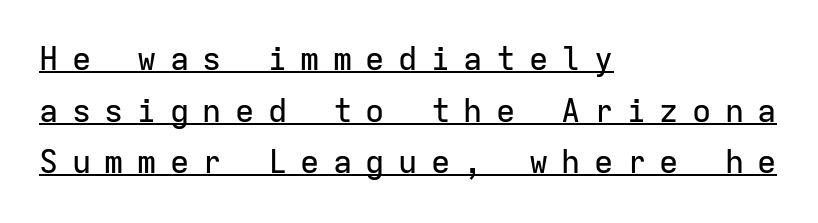
Q: Is the text italic (slanted)? A: No, it is upright.
Q: Is the typeface a serif or a sans-serif typeface? A: Sans-serif.
Q: Is the text underlined? A: Yes.
Q: How is the paragraph aligned? A: Left-aligned.
Q: Is the spacing between letters normal or unusually wide? A: Unusually wide.
Q: Is the spacing between lines tight, normal or loose? A: Normal.
Q: Width (condensed, normal, or wide)? A: Normal.
Q: Stroke contrast? A: Low.
Q: x-height? A: Medium.
Q: Monospaced? A: Yes.
